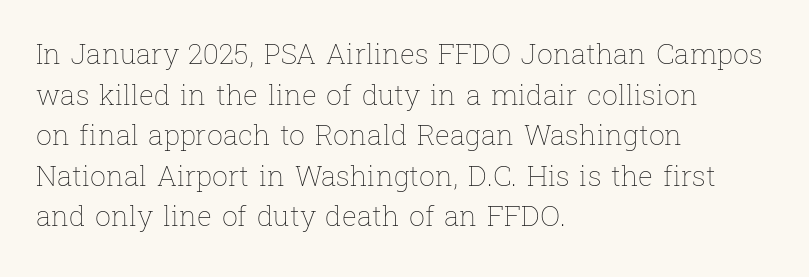
The rendering uses natural spacing where letterforms have individual widths. Quick note: not italic, upright. The typeface has the unassuming heft of standard copy or less. Line starts are locked; line ends wander. The foot of each line stays bare and open.
